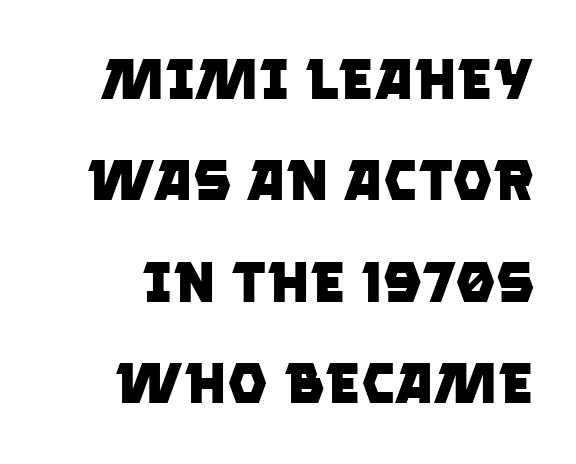
No word sits above an underline. In terms of letterform style, serifs are entirely absent. The tracking reads as untouched default to a designer's eye. These lines are rendered in a variable-pitch font. These lines carry a lot of weight — the face is fully bold.
